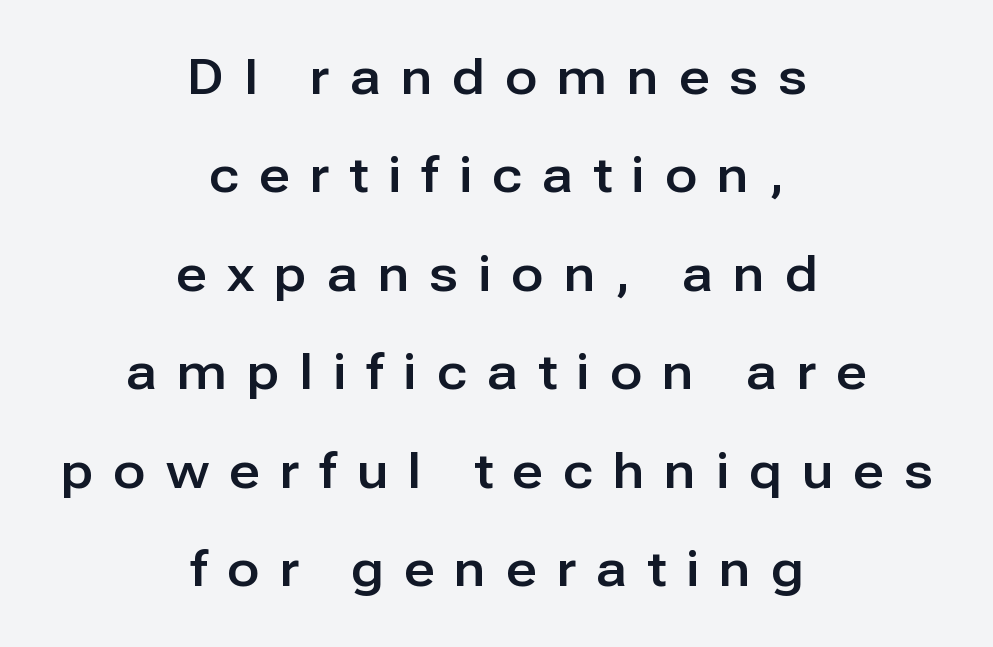
When letters stand straight like this, we call the style roman or upright. A sans-serif font was chosen for this passage. Check the space under the baseline: it is left empty. Character widths vary here, with narrow letters taking less room than wide ones. Notice the wide empty band between every row — that's loose leading. The lines in this sample share a center point and differ in where they start and stop.
